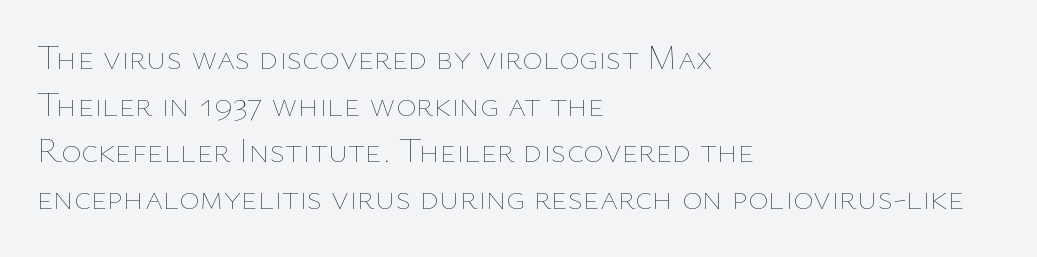
The image shows 35 px thin type, upright; set left-aligned, normal line spacing (1.33x), normal letter spacing, not underlined; low stroke contrast and a medium x-height.
